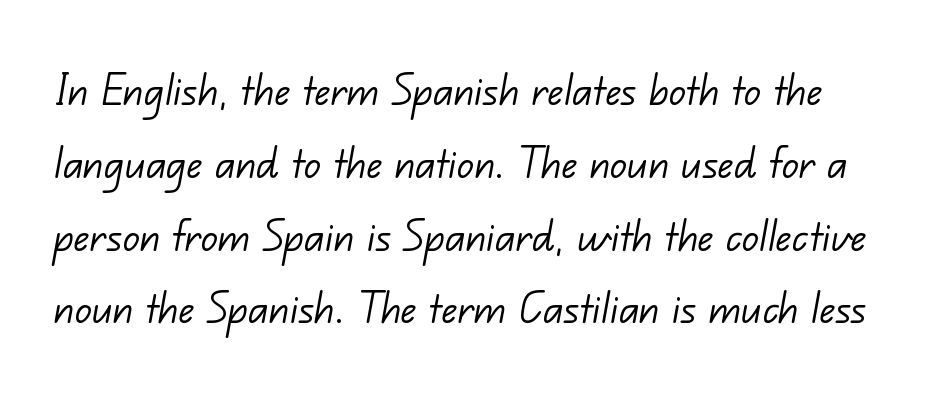
The image shows 52 px light sans-serif type; set normal line spacing (1.4x), normal letter spacing, not underlined; low stroke contrast and a small x-height.
